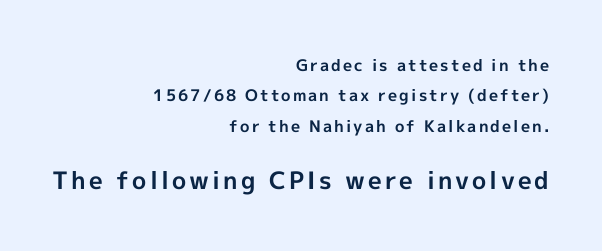
The letters stand straight up with perfectly vertical stems. Is the lower block the larger one? Yes — the lower block carries the bigger type. Pretty heavy lettering here — definitely bold. Teacher's note: observe the even right margin — that is flush-right alignment. How would I describe the line gaps? Wide and relaxed.
